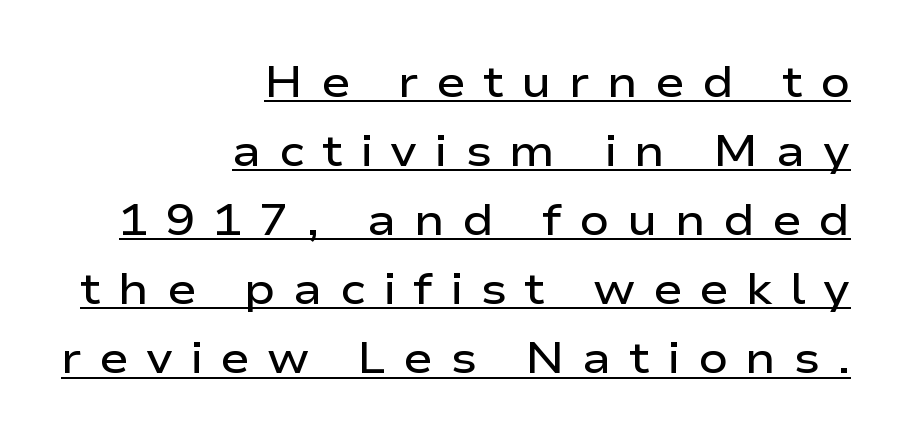
{"serif": "no", "italic": "no", "bold": "semi", "weight": "semibold", "width": "wide", "stroke_contrast": "low", "x_height": "medium", "monospaced": "no", "underline": "yes", "align": "right", "line_spacing": "normal", "line_spacing_ratio": 1.57, "letter_spacing": "wide", "letter_spacing_em": 0.39, "glyph_px": 44}
